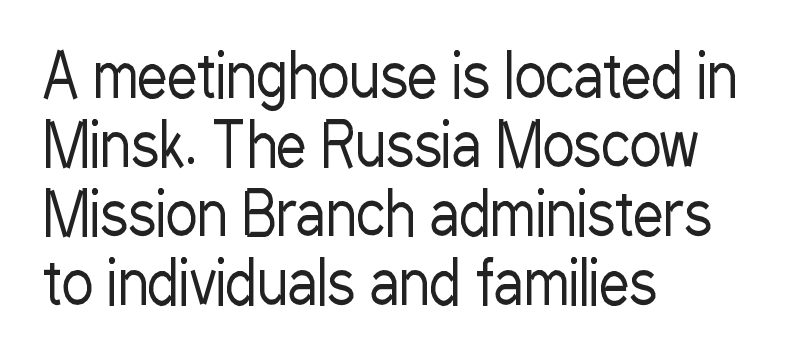
Q: Is the text bold? A: No.
Q: Is the text italic (slanted)? A: No, it is upright.
Q: Is the typeface a serif or a sans-serif typeface? A: Sans-serif.
Q: Is the text underlined? A: No.
Q: How is the paragraph aligned? A: Left-aligned.
Q: Is the spacing between letters normal or unusually wide? A: Normal.
Q: Is the spacing between lines tight, normal or loose? A: Tight.
Q: Width (condensed, normal, or wide)? A: Condensed.
Q: Stroke contrast? A: Low.
Q: x-height? A: Medium.
Q: Monospaced? A: No.
